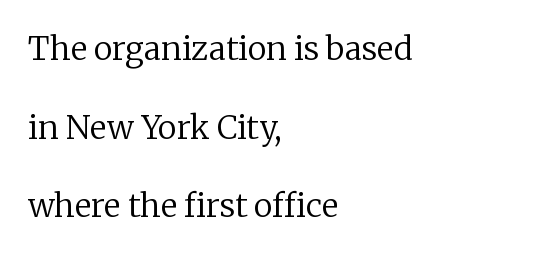
{"serif": "yes", "italic": "no", "bold": "no", "weight": "regular", "width": "normal", "stroke_contrast": "low", "x_height": "medium", "monospaced": "no", "underline": "no", "align": "left", "line_spacing": "loose", "line_spacing_ratio": 2.46, "letter_spacing": "normal", "letter_spacing_em": 0.0, "glyph_px": 32}
